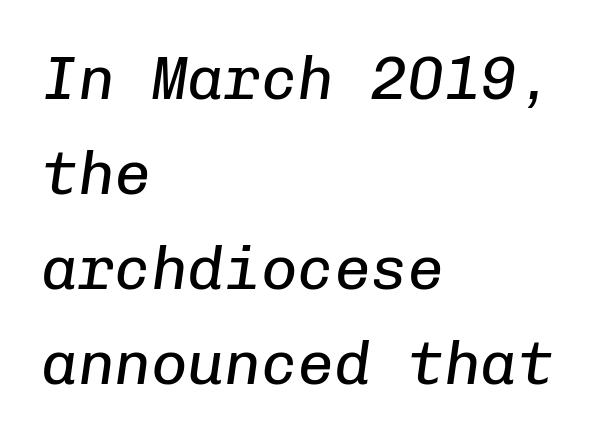
The image shows 61 px regular-weight type, italic (leaning right), monospaced; set left-aligned, normal line spacing (1.56x), normal letter spacing, not underlined; low stroke contrast and a medium x-height.
